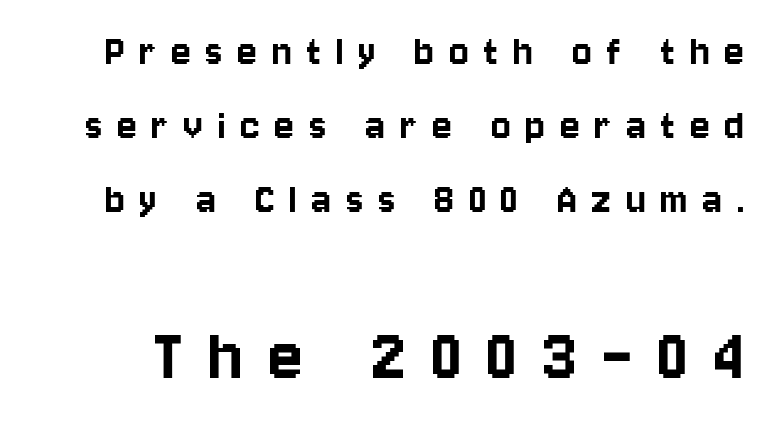
The image shows 80 px condensed sans-serif type, upright; set normal line spacing (1.61x), unusually wide letter spacing (+0.32 em), not underlined; the second (bottom) block is 1.74x larger; low stroke contrast and a large x-height.
